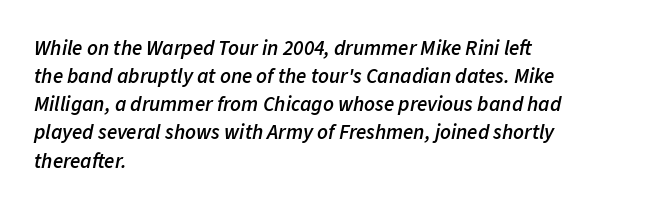
The image shows 21 px text type, italic (leaning right); set left-aligned, normal line spacing (1.34x), normal letter spacing, not underlined.
